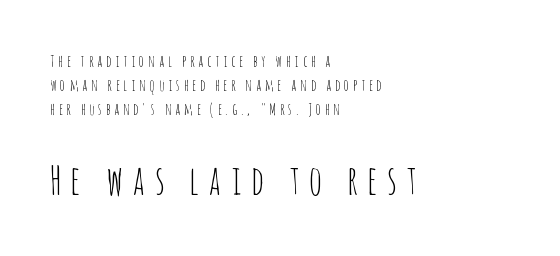
The string is rendered with underlining switched off. The text block is weighted toward the left margin, trailing off unevenly rightward. The face used here is rendered with a markedly widened letterfit. Italic? Not at all — the glyphs are vertical. A typesetter would call this proportional, since set widths differ per character. The face used here is a sans, in the tradition of grotesques and geometrics.
